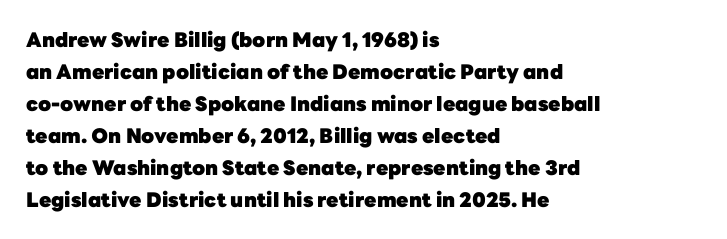
The passage shown is emphatically bold. Clear beneath every line of the passage. Characters remain perfectly vertical along every line. These lines sit exactly where default settings would place them. The horizontal fit of the characters is conventional and even. Each line starts at the same left margin while the right side varies.
